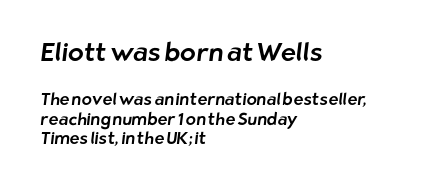
Q: Is the text underlined? A: No.
Q: How is the paragraph aligned? A: Left-aligned.
Q: Is the spacing between letters normal or unusually wide? A: Normal.
Q: Which block of text is set in a larger size, the first (top) or the second (bottom)? A: The first (top) one.
